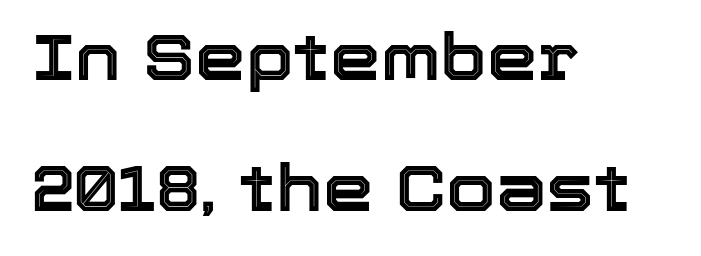
{"italic": "no", "width": "normal", "x_height": "medium", "monospaced": "no", "underline": "no", "align": "left", "line_spacing": "loose", "line_spacing_ratio": 2.04, "letter_spacing": "normal", "letter_spacing_em": 0.0, "glyph_px": 64}
